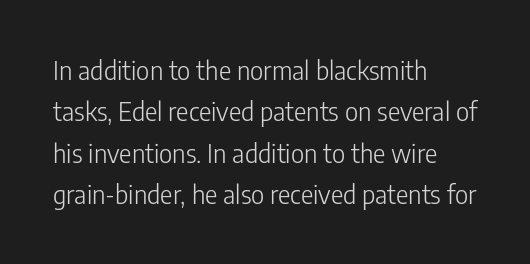
Q: Is the text bold? A: No.
Q: Is the text italic (slanted)? A: No, it is upright.
Q: Is the text underlined? A: No.
Q: How is the paragraph aligned? A: Left-aligned.
Q: Is the spacing between letters normal or unusually wide? A: Normal.
Q: Is the spacing between lines tight, normal or loose? A: Normal.
